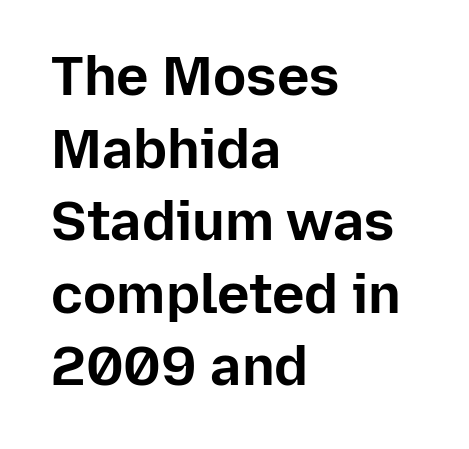
Q: Is the text bold? A: Yes.
Q: Is the text italic (slanted)? A: No, it is upright.
Q: Is the typeface a serif or a sans-serif typeface? A: Sans-serif.
Q: Is the text underlined? A: No.
Q: How is the paragraph aligned? A: Left-aligned.
Q: Is the spacing between letters normal or unusually wide? A: Normal.
Q: Is the spacing between lines tight, normal or loose? A: Normal.
Q: Width (condensed, normal, or wide)? A: Normal.
Q: Stroke contrast? A: Low.
Q: x-height? A: Medium.
Q: Monospaced? A: No.
